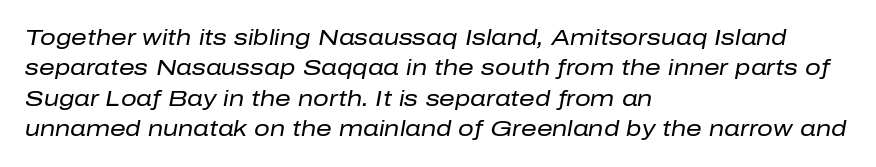
No chunkiness to these letters — they're not bold. Notice how the passage keeps a crisp vertical edge on the left only. Does the lettering tilt? It does — this is italic. Students, observe: this is what conventionally led text looks like. Here the glyphs are tracked normally, forming tight word shapes.
